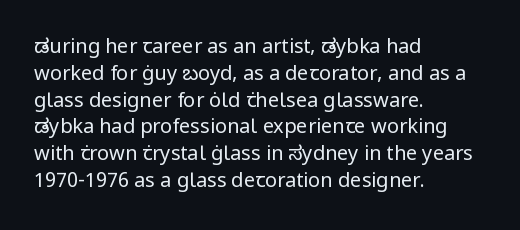
Unlike italic type, these characters show no tilt at all. Honestly, there is no underline to notice here at all. The ragged edge is on the right, which tells us the setting is flush left. Tracking here is standard; glyphs follow each other at the usual distance.
